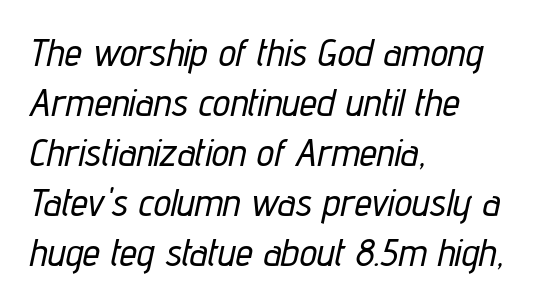
The image shows 39 px condensed type, italic (leaning right); set left-aligned, normal line spacing (1.28x), normal letter spacing, not underlined; low stroke contrast and a medium x-height.
